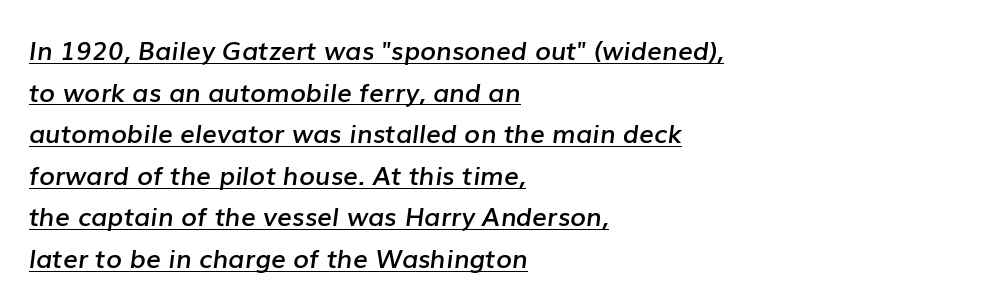
Q: Is the text bold? A: Semi-bold.
Q: Is the text italic (slanted)? A: Yes, it leans right by about 7 degrees.
Q: Is the text underlined? A: Yes.
Q: How is the paragraph aligned? A: Left-aligned.
Q: Is the spacing between letters normal or unusually wide? A: Normal.
Q: Is the spacing between lines tight, normal or loose? A: Normal.
